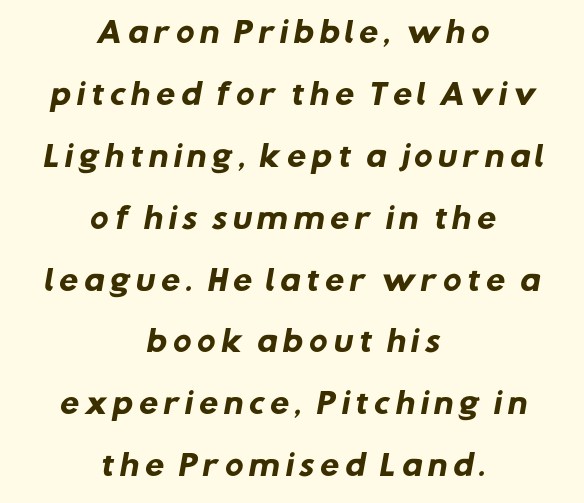
Q: Is the text bold? A: Yes.
Q: Is the typeface a serif or a sans-serif typeface? A: Sans-serif.
Q: Is the text underlined? A: No.
Q: How is the paragraph aligned? A: Centered.
Q: Is the spacing between lines tight, normal or loose? A: Loose.
Q: Width (condensed, normal, or wide)? A: Normal.
Q: Stroke contrast? A: Low.
Q: x-height? A: Medium.
Q: Monospaced? A: No.
